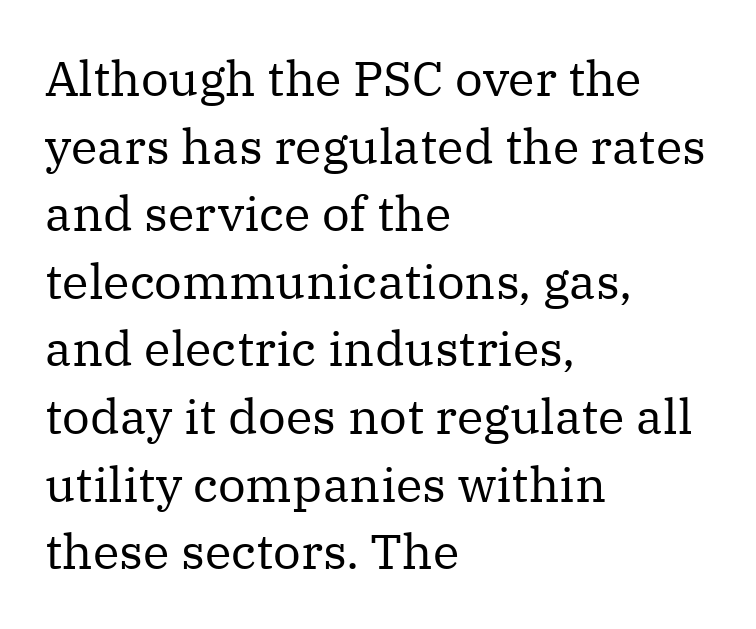
The image shows 49 px regular-weight serif type, upright; set left-aligned, normal line spacing (1.38x), normal letter spacing, not underlined; medium stroke contrast and a medium x-height.
